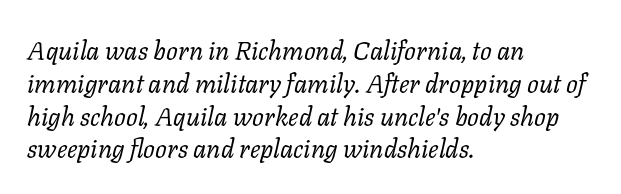
Q: Is the text bold? A: No.
Q: Is the text italic (slanted)? A: Yes, it leans right by about 11 degrees.
Q: Is the text underlined? A: No.
Q: How is the paragraph aligned? A: Left-aligned.
Q: Is the spacing between letters normal or unusually wide? A: Normal.
Q: Is the spacing between lines tight, normal or loose? A: Normal.
